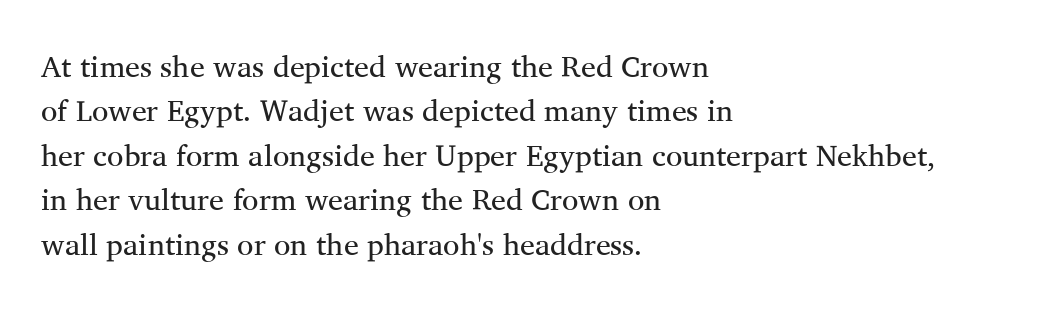
The image shows 30 px regular-weight serif type, upright; set left-aligned, normal line spacing (1.48x), normal letter spacing, not underlined; medium stroke contrast and a medium x-height.
